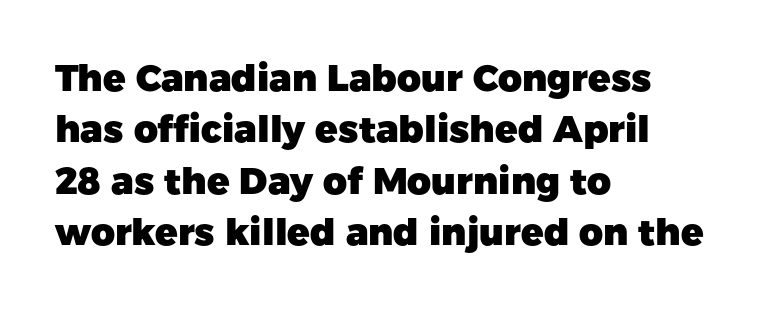
The image shows 37 px heavy sans-serif type, upright; set left-aligned, normal line spacing (1.39x), normal letter spacing, not underlined; low stroke contrast and a medium x-height.
